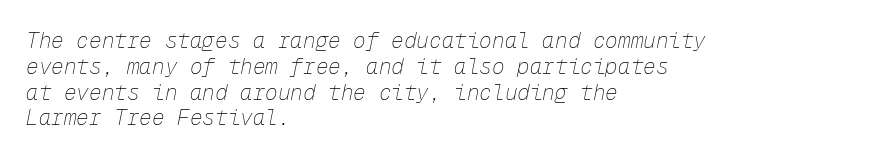
Q: Is the text bold? A: No.
Q: Is the text italic (slanted)? A: Yes, it leans right by about 12 degrees.
Q: Is the text underlined? A: No.
Q: How is the paragraph aligned? A: Left-aligned.
Q: Is the spacing between letters normal or unusually wide? A: Normal.
